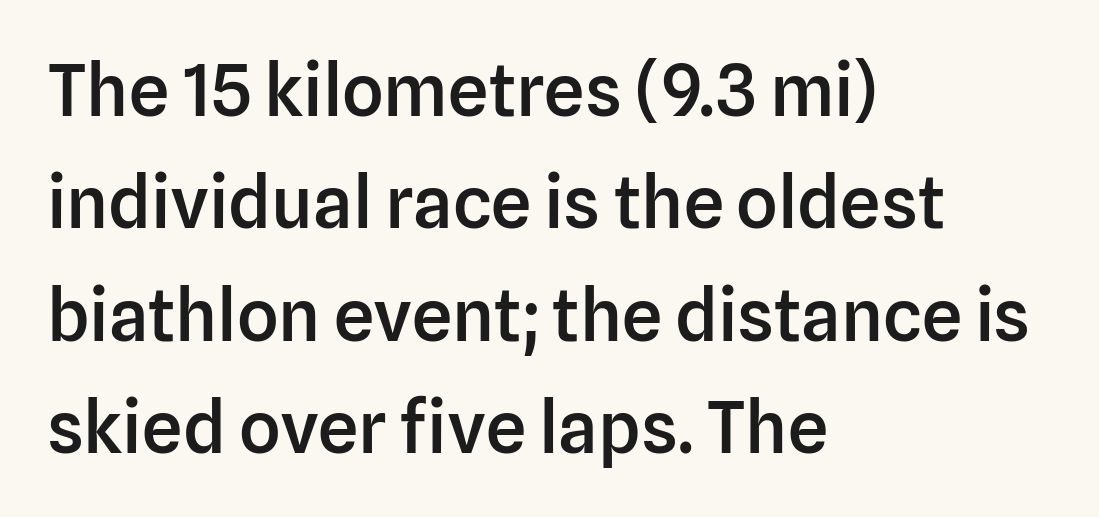
Q: Is the text bold? A: Semi-bold.
Q: Is the text italic (slanted)? A: No, it is upright.
Q: Is the typeface a serif or a sans-serif typeface? A: Sans-serif.
Q: Is the text underlined? A: No.
Q: How is the paragraph aligned? A: Left-aligned.
Q: Is the spacing between letters normal or unusually wide? A: Normal.
Q: Is the spacing between lines tight, normal or loose? A: Normal.
Q: Width (condensed, normal, or wide)? A: Normal.
Q: Stroke contrast? A: Low.
Q: x-height? A: Medium.
Q: Monospaced? A: No.
